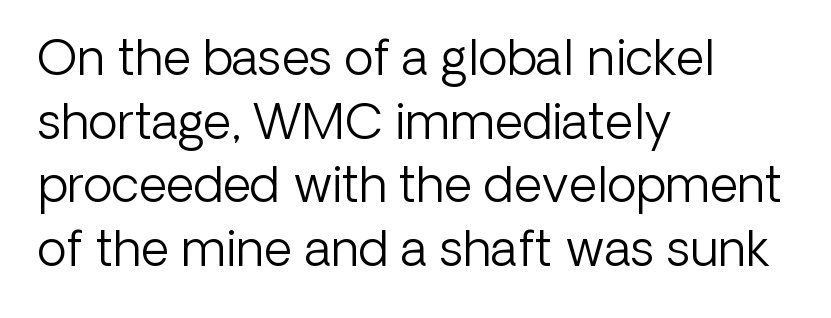
Reading down the column, the eye jumps a familiar distance to each next line. No italicization has been applied; the sample stays upright. The glyphs in this specimen are sans serif. The font sits on the lighter half of the weight spectrum, regular included.
